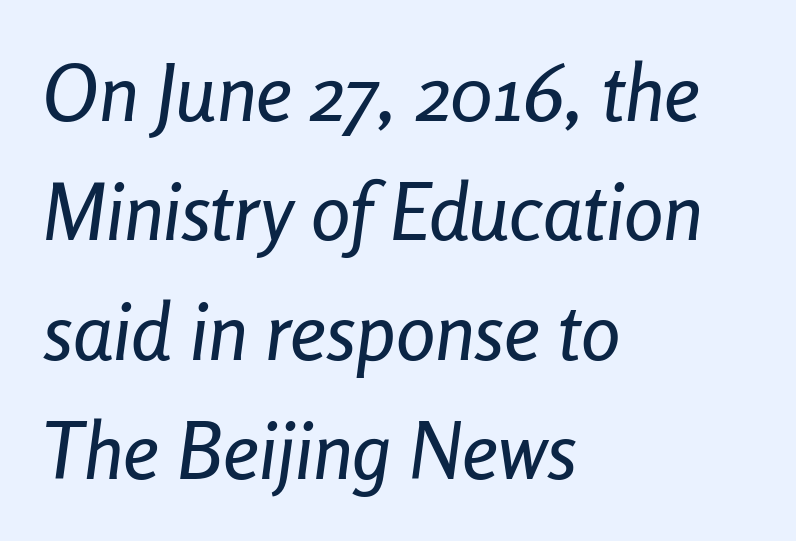
Q: Is the text italic (slanted)? A: Yes, it leans right by about 8 degrees.
Q: Is the text underlined? A: No.
Q: How is the paragraph aligned? A: Left-aligned.
Q: Is the spacing between letters normal or unusually wide? A: Normal.
Q: Is the spacing between lines tight, normal or loose? A: Normal.
Q: Width (condensed, normal, or wide)? A: Condensed.
Q: Stroke contrast? A: Low.
Q: x-height? A: Medium.
Q: Monospaced? A: No.
